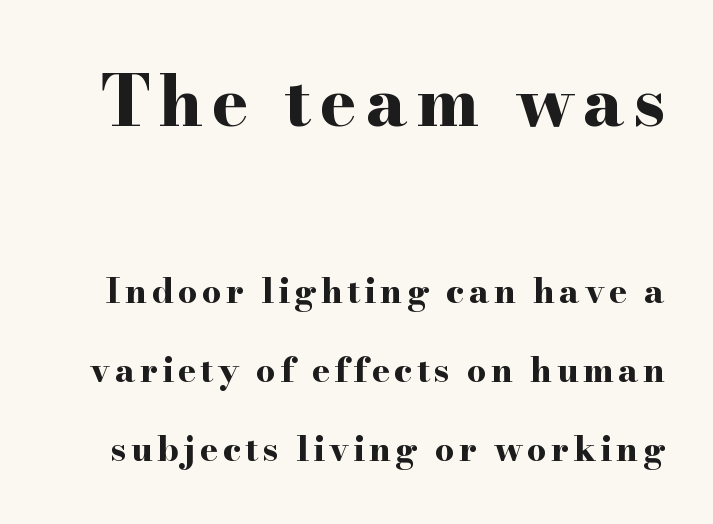
If you squint, the top block still reads clearly — it's the larger of the two. Heavy, bold letterforms. In terms of leading, this rendering errs on the spacious side. Words float on clear page, feet unadorned. A serif font was chosen for this passage. In terms of posture, this sample is upright.
